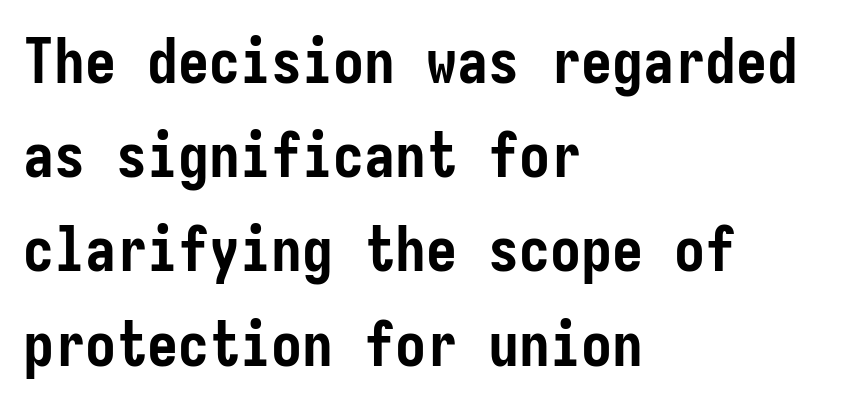
Q: Is the text bold? A: Yes.
Q: Is the text italic (slanted)? A: No, it is upright.
Q: Is the typeface a serif or a sans-serif typeface? A: Sans-serif.
Q: Is the text underlined? A: No.
Q: How is the paragraph aligned? A: Left-aligned.
Q: Is the spacing between letters normal or unusually wide? A: Normal.
Q: Is the spacing between lines tight, normal or loose? A: Normal.
Q: Width (condensed, normal, or wide)? A: Condensed.
Q: Stroke contrast? A: Low.
Q: x-height? A: Medium.
